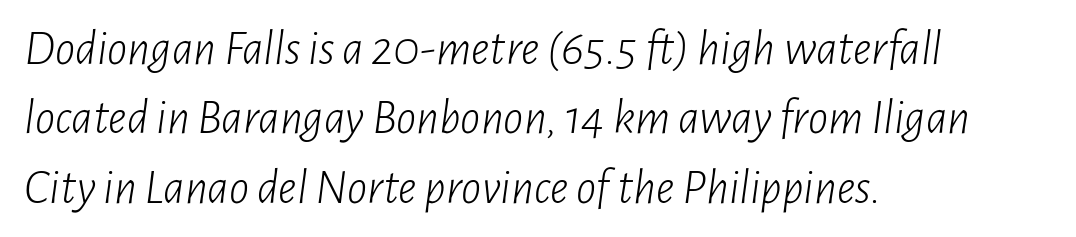
Letters rest on an invisible, unmarked baseline. Emphasis-style slanted type is in use. Which margin do the lines hug? The left one — the right edge is uneven. Short note: letters normally spaced.
